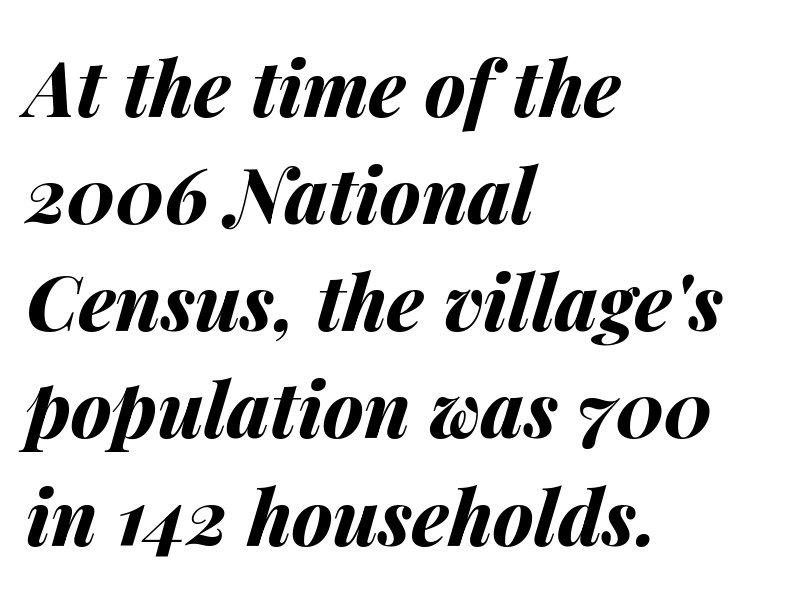
Q: Is the text bold? A: Yes.
Q: Is the text italic (slanted)? A: Yes, it leans right by about 14 degrees.
Q: Is the text underlined? A: No.
Q: How is the paragraph aligned? A: Left-aligned.
Q: Is the spacing between letters normal or unusually wide? A: Normal.
Q: Is the spacing between lines tight, normal or loose? A: Normal.
Q: Width (condensed, normal, or wide)? A: Normal.
Q: Stroke contrast? A: Medium.
Q: x-height? A: Medium.
Q: Monospaced? A: No.
